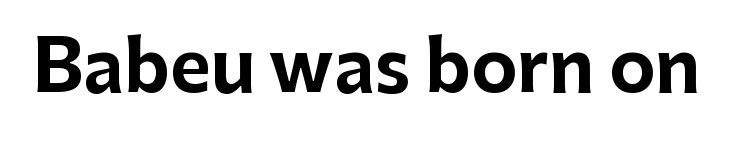
The image shows 70 px bold sans-serif type, upright; set normal letter spacing, not underlined; low stroke contrast and a medium x-height.
